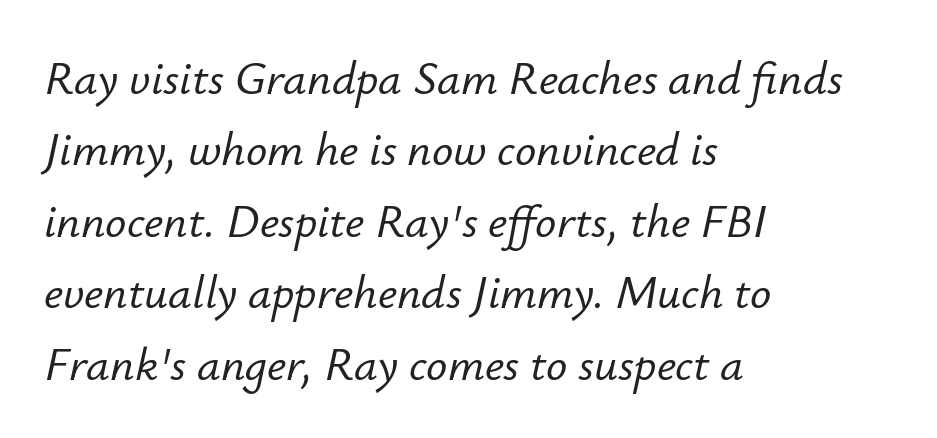
These lines keep a tight, regular rhythm from letter to letter. Here the designer chose a conventional face with non-uniform glyph widths. Baseline-to-baseline distance is the conventional proportion of letter height. The font's italic variant was chosen for this text. Teacher's note: observe the even left margin — that is flush-left alignment.
